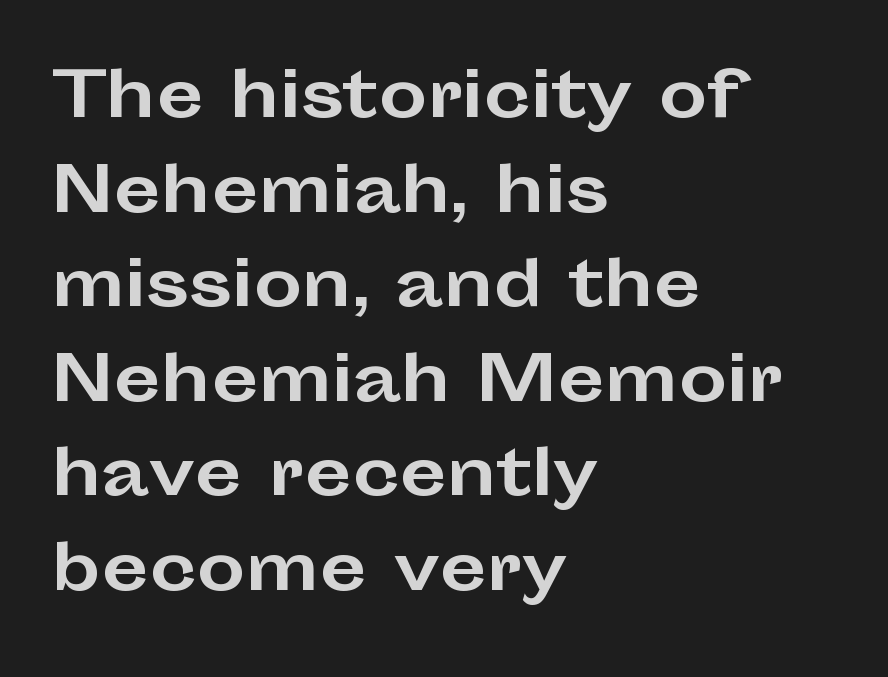
The image shows 61 px bold, wide sans-serif type, upright; set left-aligned, normal line spacing (1.55x), normal letter spacing, not underlined; low stroke contrast and a medium x-height.
